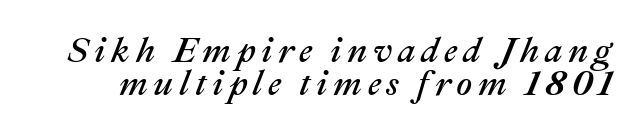
The image shows 35 px text type, italic (leaning right); set tight line spacing (0.95x), not underlined; medium stroke contrast and a medium x-height.
